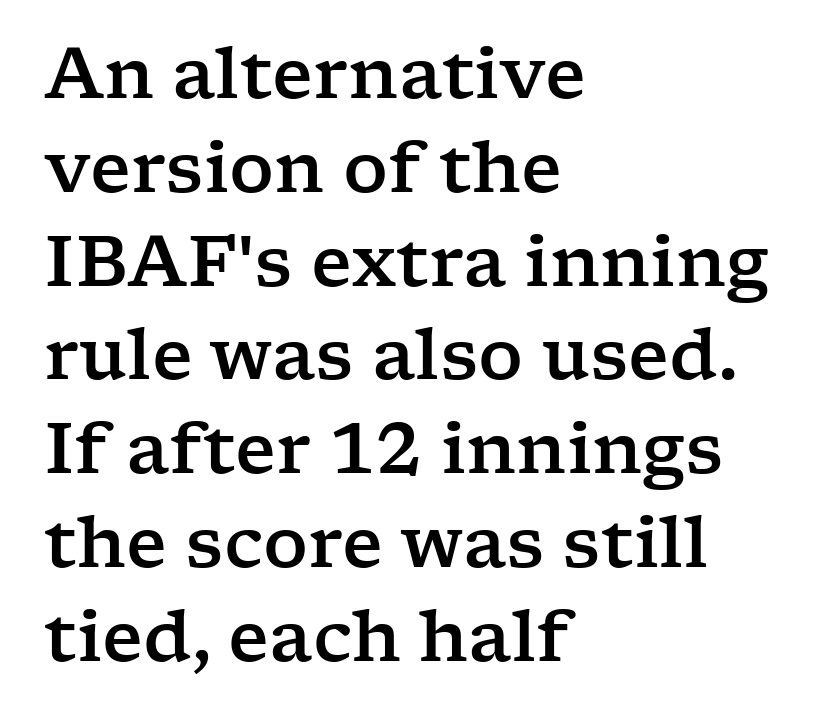
The image shows 70 px wide serif type, upright; set left-aligned, normal line spacing (1.34x), normal letter spacing, not underlined; low stroke contrast and a medium x-height.
